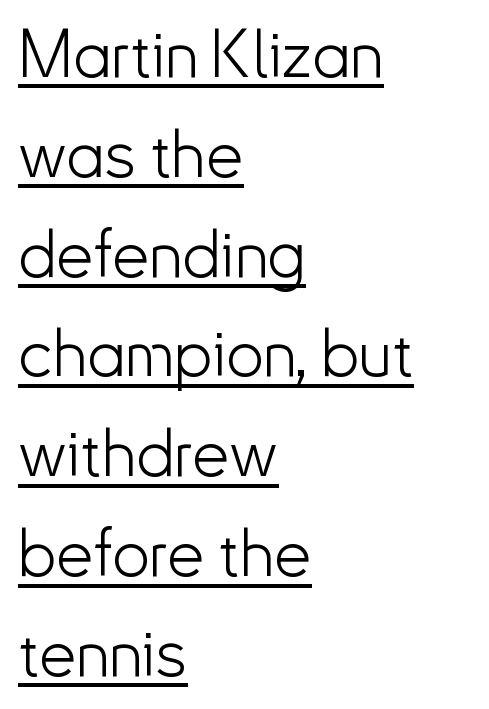
{"serif": "no", "italic": "no", "bold": "no", "weight": "light", "width": "normal", "stroke_contrast": "low", "x_height": "small", "monospaced": "no", "underline": "yes", "align": "left", "line_spacing": "normal", "line_spacing_ratio": 1.49, "letter_spacing": "normal", "letter_spacing_em": 0.0, "glyph_px": 67}
